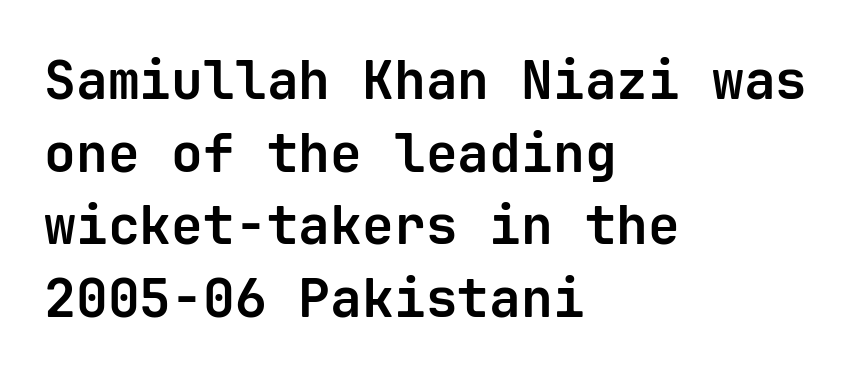
{"serif": "no", "italic": "no", "bold": "yes", "weight": "bold", "width": "normal", "stroke_contrast": "low", "x_height": "medium", "monospaced": "yes", "underline": "no", "align": "left", "line_spacing": "normal", "line_spacing_ratio": 1.37, "letter_spacing": "normal", "letter_spacing_em": 0.0, "glyph_px": 53}
